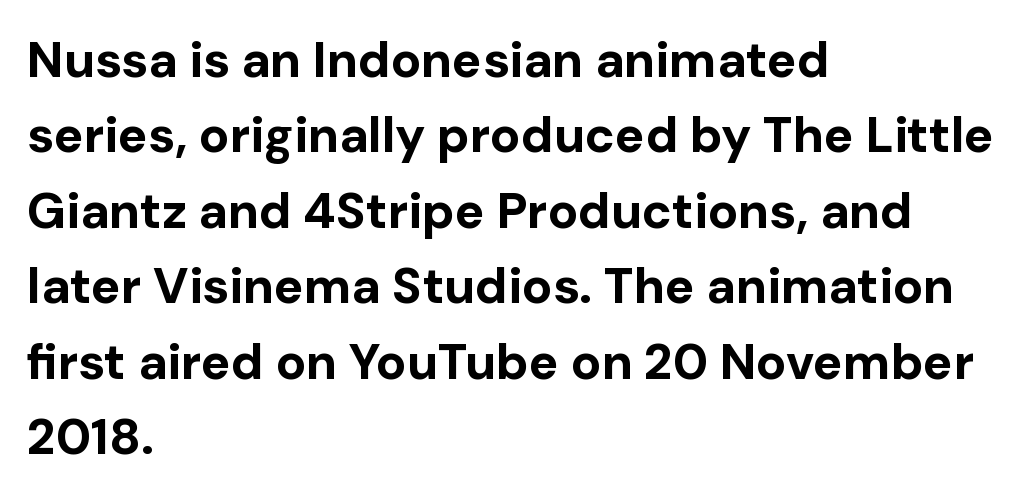
{"serif": "no", "italic": "no", "bold": "yes", "weight": "bold", "width": "normal", "stroke_contrast": "low", "x_height": "medium", "monospaced": "no", "underline": "no", "align": "left", "line_spacing": "normal", "line_spacing_ratio": 1.51, "letter_spacing": "normal", "letter_spacing_em": 0.0, "glyph_px": 50}
